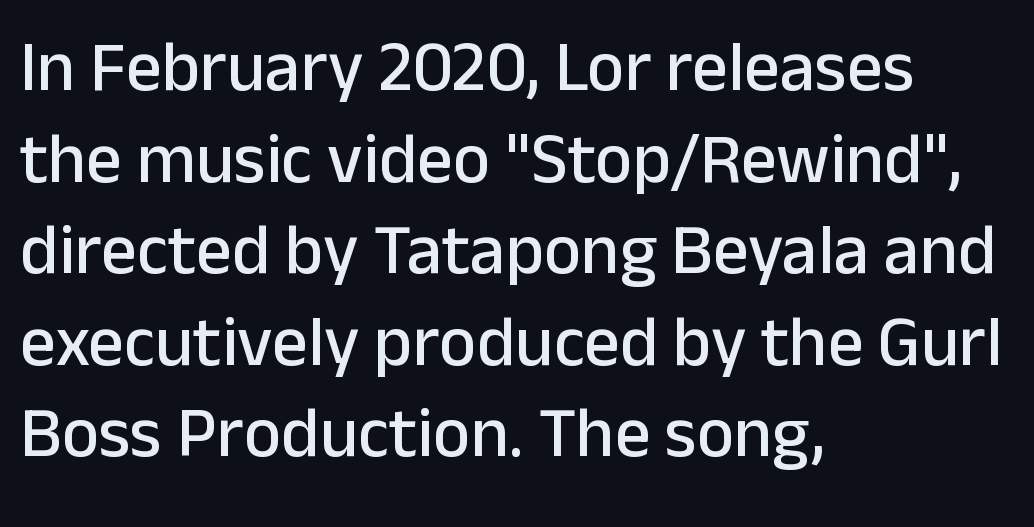
{"serif": "no", "italic": "no", "width": "normal", "stroke_contrast": "low", "x_height": "medium", "monospaced": "no", "underline": "no", "align": "left", "line_spacing": "normal", "line_spacing_ratio": 1.29, "letter_spacing": "normal", "letter_spacing_em": 0.0, "glyph_px": 71}
